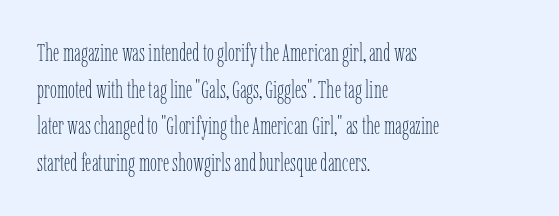
Q: Is the text bold? A: No.
Q: Is the text italic (slanted)? A: No, it is upright.
Q: Is the text underlined? A: No.
Q: How is the paragraph aligned? A: Left-aligned.
Q: Is the spacing between letters normal or unusually wide? A: Normal.
Q: Is the spacing between lines tight, normal or loose? A: Normal.
